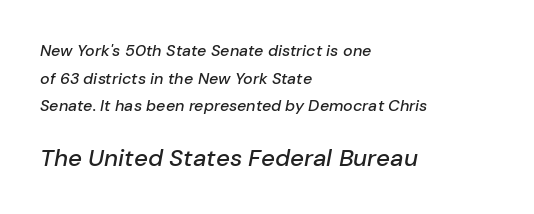
{"italic": "yes", "lean": "right", "slant_degrees": 10, "underline": "no", "align": "left", "line_spacing_ratio": 1.72, "letter_spacing": "normal", "letter_spacing_em": 0.0, "larger_block": "second", "size_ratio": 1.5, "glyph_px": 24}
